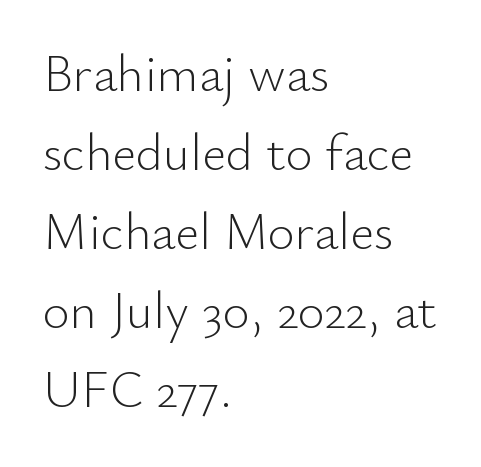
The image shows 52 px light sans-serif type, upright; set left-aligned, normal line spacing (1.52x), normal letter spacing, not underlined; low stroke contrast and a small x-height.
